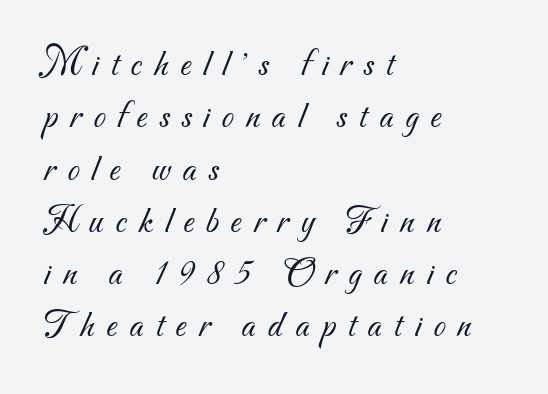
Q: Is the text bold? A: No.
Q: Is the typeface a serif or a sans-serif typeface? A: Sans-serif.
Q: Is the text underlined? A: No.
Q: How is the paragraph aligned? A: Left-aligned.
Q: Is the spacing between letters normal or unusually wide? A: Unusually wide.
Q: Is the spacing between lines tight, normal or loose? A: Normal.
Q: Width (condensed, normal, or wide)? A: Normal.
Q: Stroke contrast? A: Medium.
Q: x-height? A: Small.
Q: Monospaced? A: No.
